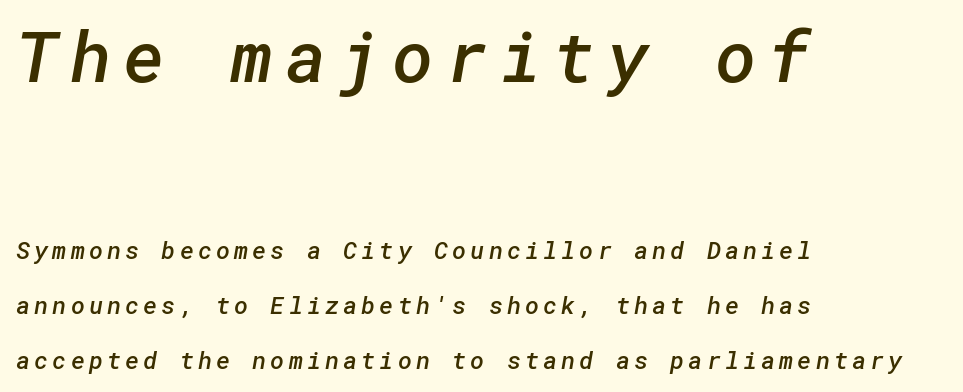
The image shows 71 px semibold sans-serif type; set left-aligned, loose line spacing (2.3x), not underlined; the first (top) block is 2.96x larger; low stroke contrast and a medium x-height.
